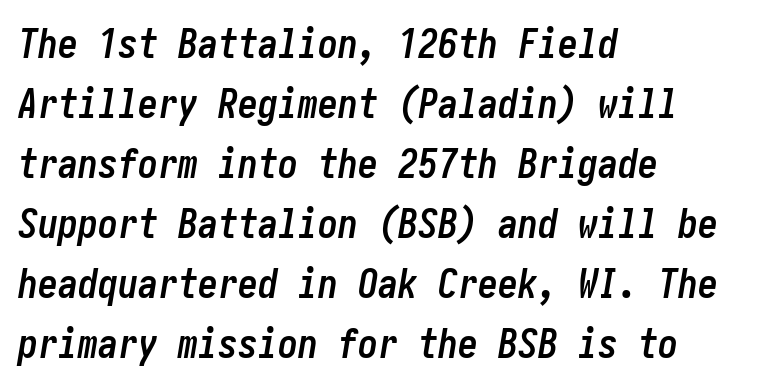
Q: Is the text bold? A: Yes.
Q: Is the text italic (slanted)? A: Yes, it leans right by about 10 degrees.
Q: Is the text underlined? A: No.
Q: How is the paragraph aligned? A: Left-aligned.
Q: Is the spacing between letters normal or unusually wide? A: Normal.
Q: Is the spacing between lines tight, normal or loose? A: Normal.
Q: Width (condensed, normal, or wide)? A: Condensed.
Q: Stroke contrast? A: Low.
Q: x-height? A: Medium.
